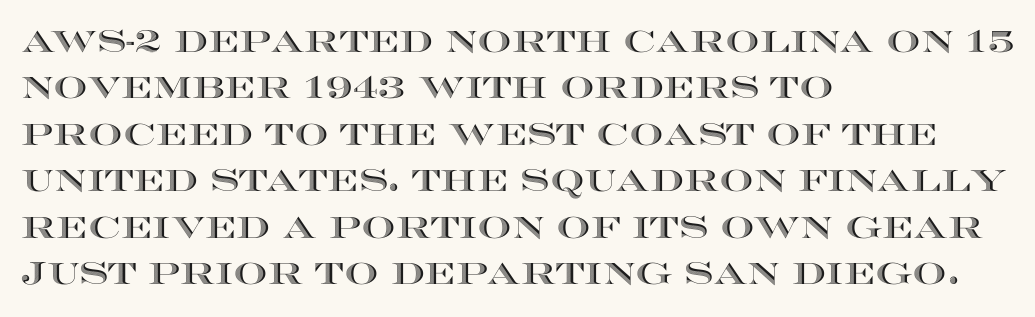
Underline: absent. Each word holds together tightly as a unit, with standard inter-letter gaps. One-word summary of the alignment: left. Note the varied advance widths — an 'i' is clearly narrower than an 'm'. Every character sits straight up, as roman type does.
